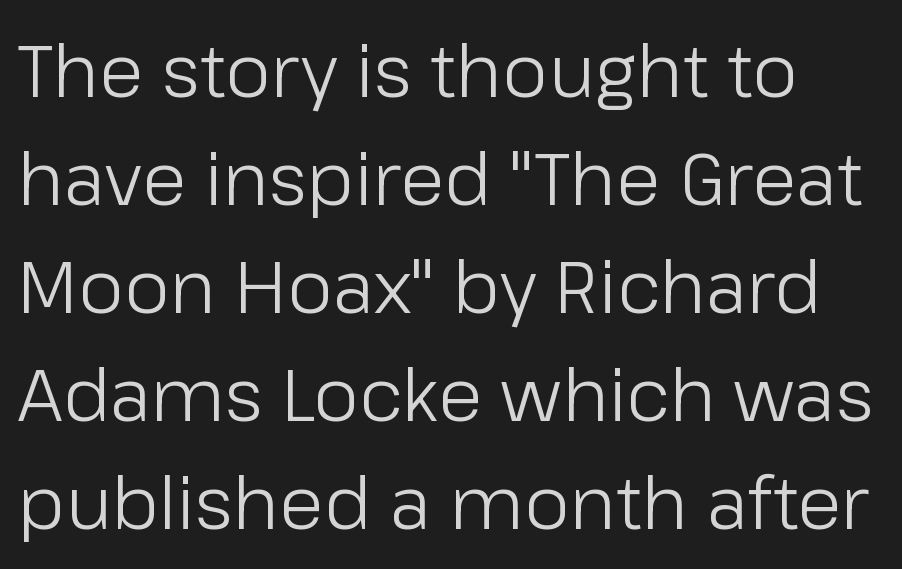
The image shows 73 px light sans-serif type, upright; set normal line spacing (1.48x), normal letter spacing, not underlined; low stroke contrast and a medium x-height.
